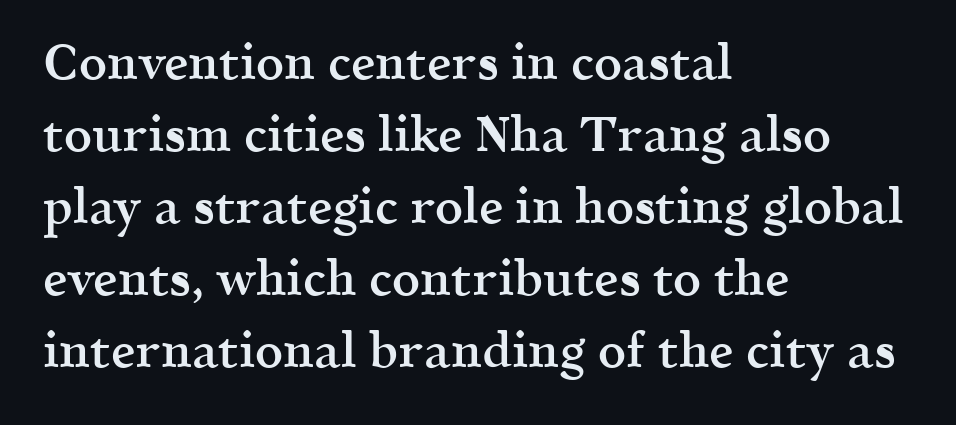
Q: Is the text bold? A: Semi-bold.
Q: Is the text italic (slanted)? A: No, it is upright.
Q: Is the typeface a serif or a sans-serif typeface? A: Serif.
Q: Is the text underlined? A: No.
Q: How is the paragraph aligned? A: Left-aligned.
Q: Is the spacing between letters normal or unusually wide? A: Normal.
Q: Is the spacing between lines tight, normal or loose? A: Normal.
Q: Width (condensed, normal, or wide)? A: Normal.
Q: x-height? A: Medium.
Q: Monospaced? A: No.
